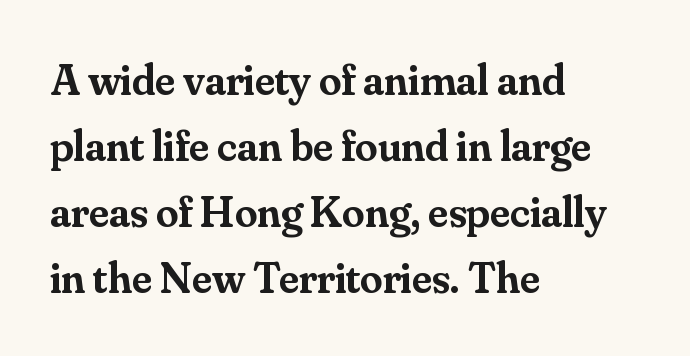
{"serif": "yes", "italic": "no", "bold": "semi", "weight": "semibold", "width": "normal", "stroke_contrast": "medium", "x_height": "small", "monospaced": "no", "underline": "no", "align": "left", "line_spacing": "normal", "line_spacing_ratio": 1.47, "letter_spacing": "normal", "letter_spacing_em": 0.0, "glyph_px": 45}
